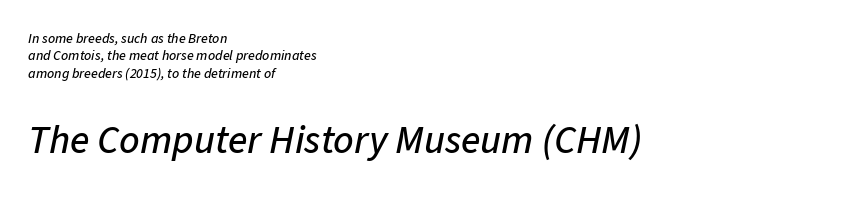
The image shows 40 px text type, italic (leaning right); set left-aligned, line spacing 1.24x, normal letter spacing, not underlined; the second (bottom) block is 2.86x larger; low stroke contrast and a medium x-height.
